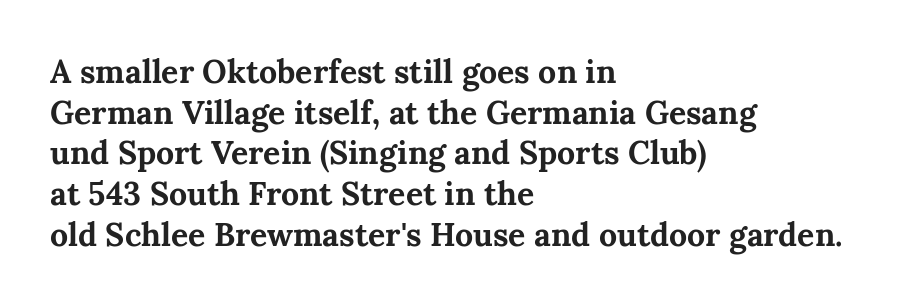
Q: Is the text bold? A: Yes.
Q: Is the text italic (slanted)? A: No, it is upright.
Q: Is the typeface a serif or a sans-serif typeface? A: Serif.
Q: Is the text underlined? A: No.
Q: How is the paragraph aligned? A: Left-aligned.
Q: Is the spacing between letters normal or unusually wide? A: Normal.
Q: Is the spacing between lines tight, normal or loose? A: Normal.
Q: Width (condensed, normal, or wide)? A: Normal.
Q: Stroke contrast? A: Medium.
Q: x-height? A: Medium.
Q: Monospaced? A: No.
